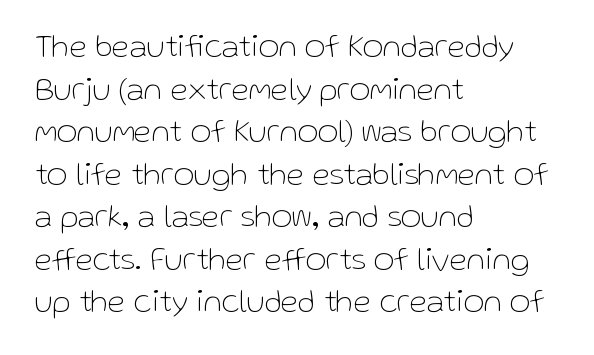
{"serif": "no", "italic": "no", "bold": "no", "weight": "thin", "width": "normal", "stroke_contrast": "low", "x_height": "medium", "monospaced": "no", "underline": "no", "align": "left", "line_spacing": "normal", "line_spacing_ratio": 1.33, "letter_spacing": "normal", "letter_spacing_em": 0.0, "glyph_px": 32}
